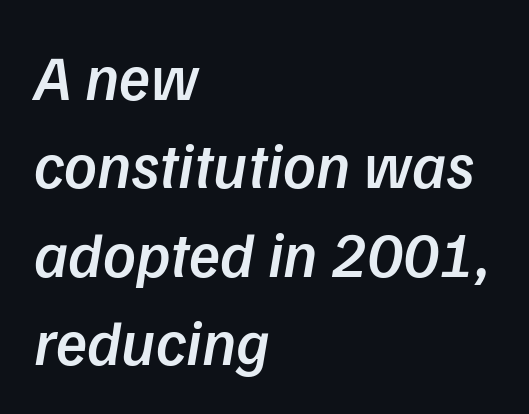
{"serif": "no", "bold": "semi", "weight": "semibold", "width": "normal", "stroke_contrast": "low", "x_height": "medium", "monospaced": "no", "underline": "no", "align": "left", "line_spacing": "normal", "line_spacing_ratio": 1.38, "letter_spacing": "normal", "letter_spacing_em": 0.0, "glyph_px": 64}
